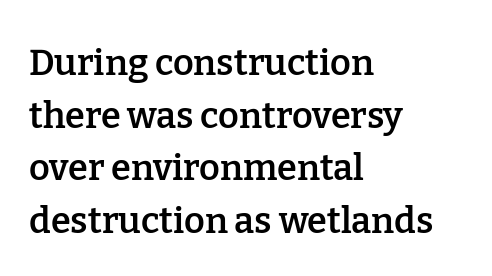
The type is set solid horizontally, with unmodified tracking. Check under the words: just untouched page. This sample keeps an unexceptional amount of space between lines. Regarding serifs, this sample has them.
